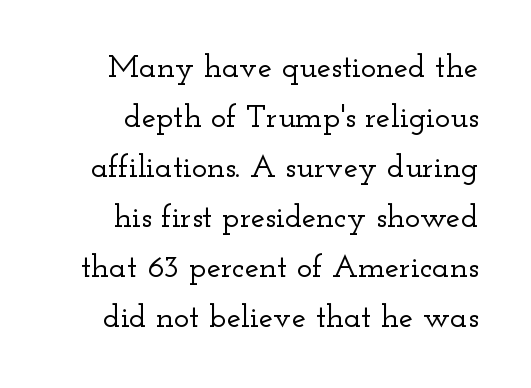
Yep, those are serifs on the letters. Vertical strokes here are truly vertical. Nobody drew a line under any word here. Each letter keeps its own natural width here, so spacing adapts to shape.
